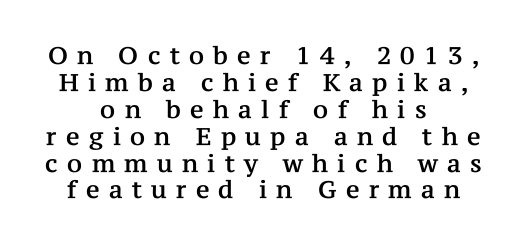
{"italic": "no", "underline": "no", "align": "center", "line_spacing": "tight", "line_spacing_ratio": 1.12, "letter_spacing": "wide", "letter_spacing_em": 0.39, "glyph_px": 24}
